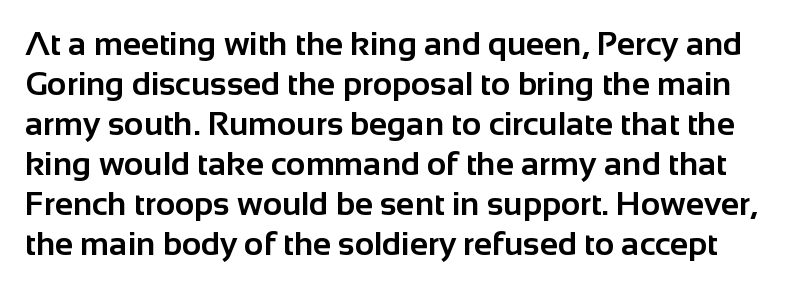
Q: Is the text bold? A: Yes.
Q: Is the text italic (slanted)? A: No, it is upright.
Q: Is the typeface a serif or a sans-serif typeface? A: Sans-serif.
Q: Is the text underlined? A: No.
Q: Is the spacing between letters normal or unusually wide? A: Normal.
Q: Width (condensed, normal, or wide)? A: Normal.
Q: Stroke contrast? A: Low.
Q: x-height? A: Medium.
Q: Monospaced? A: No.
